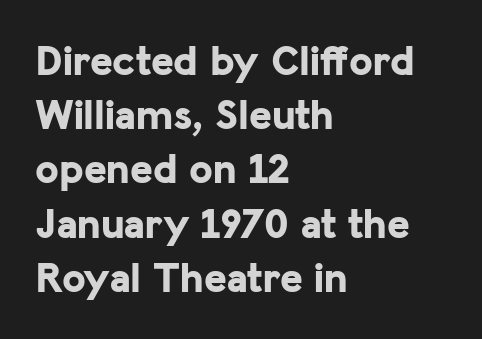
{"serif": "no", "italic": "no", "bold": "yes", "weight": "bold", "width": "normal", "stroke_contrast": "low", "x_height": "medium", "monospaced": "no", "underline": "no", "align": "left", "line_spacing": "normal", "line_spacing_ratio": 1.26, "letter_spacing": "normal", "letter_spacing_em": 0.0, "glyph_px": 43}
